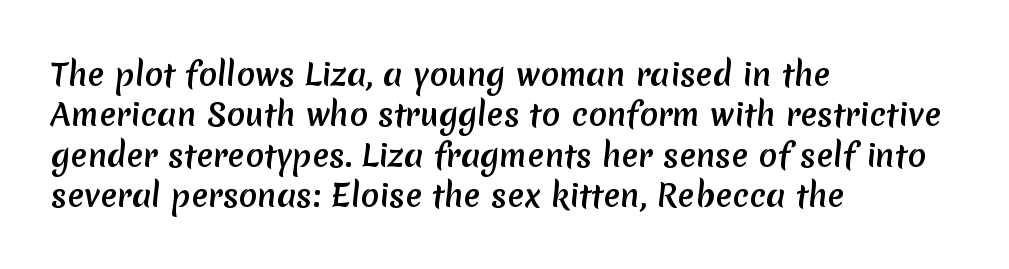
Short note: letters normally spaced. The rendering shows plain stroke endings on the letterforms — a sans-serif design. Spacing verdict: proportional, widths tailored to each character. A student would call this left alignment; a typographer would say flush left, rag right. Each new line begins a customary step beneath the previous one.
